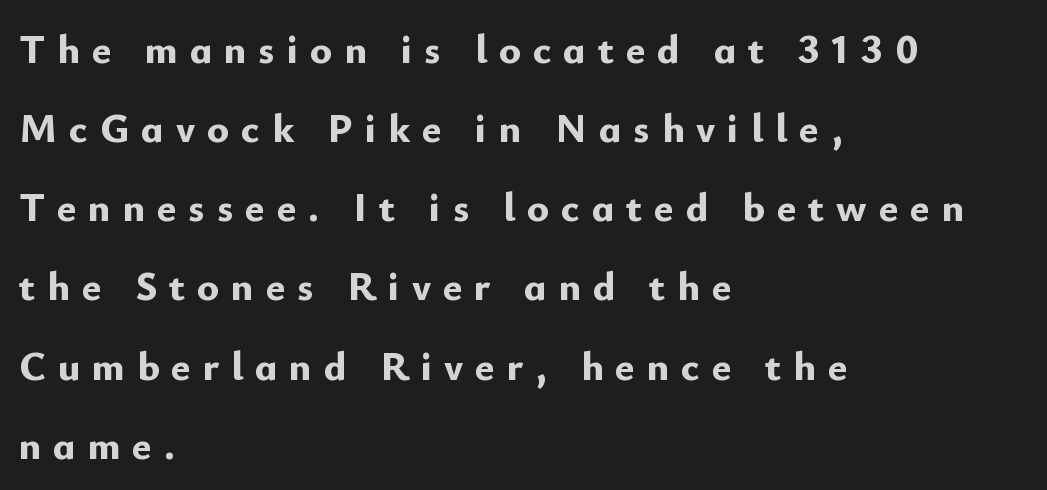
Nope, not italic — everything's standing straight. Letterform terminals end flat and unadorned throughout the passage. Is there much room between lines? Yes — plenty of vertical air separates them. Think of a printed novel: that variable character pitch is what you see here.
